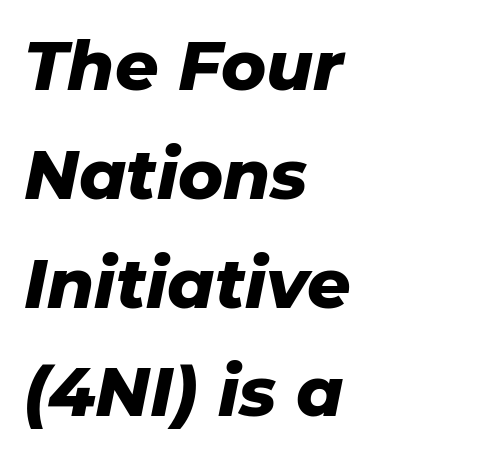
Tall strokes in this sample are angled rather than plumb. You'd pick this weight for a headline — it's a proper bold. Do the characters align in a grid? No, the font is proportional. The leading is moderate, giving the passage an even texture. The passage shown has conventional tracking throughout.
